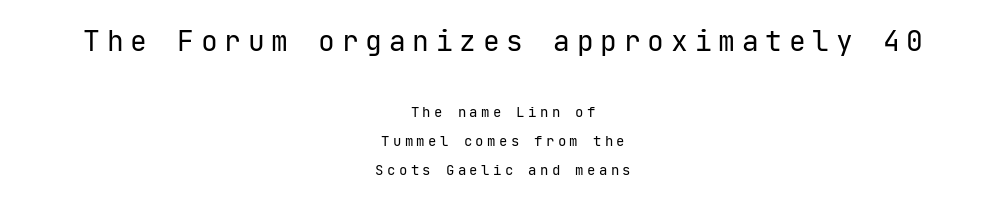
Q: Is the text bold? A: No.
Q: Is the text italic (slanted)? A: No, it is upright.
Q: Is the typeface a serif or a sans-serif typeface? A: Sans-serif.
Q: Is the text underlined? A: No.
Q: How is the paragraph aligned? A: Centered.
Q: Is the spacing between letters normal or unusually wide? A: Unusually wide.
Q: Is the spacing between lines tight, normal or loose? A: Loose.
Q: Which block of text is set in a larger size, the first (top) or the second (bottom)? A: The first (top) one.
Q: Width (condensed, normal, or wide)? A: Normal.
Q: Stroke contrast? A: Low.
Q: x-height? A: Medium.
Q: Monospaced? A: Yes.
